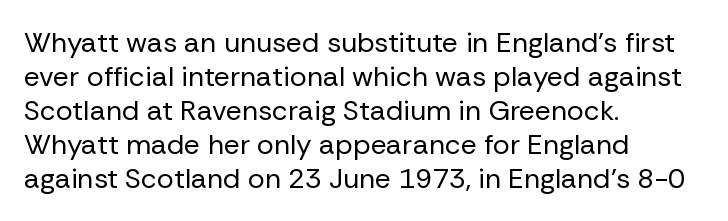
{"serif": "no", "italic": "no", "bold": "no", "weight": "regular", "width": "normal", "stroke_contrast": "low", "x_height": "medium", "monospaced": "no", "underline": "no", "align": "left", "line_spacing_ratio": 1.21, "letter_spacing": "normal", "letter_spacing_em": 0.0, "glyph_px": 28}
